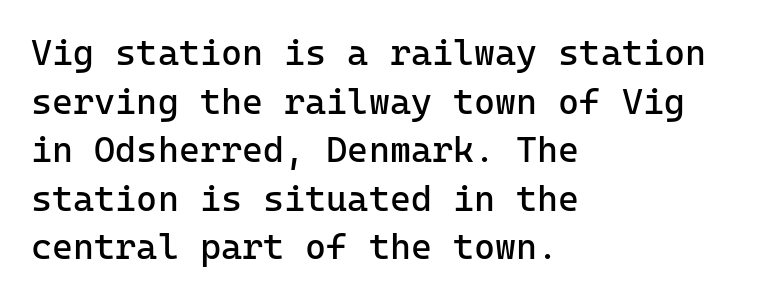
{"serif": "no", "italic": "no", "bold": "no", "weight": "regular", "width": "normal", "stroke_contrast": "low", "x_height": "medium", "underline": "no", "align": "left", "line_spacing": "normal", "line_spacing_ratio": 1.35, "letter_spacing": "normal", "letter_spacing_em": 0.0, "glyph_px": 36}
